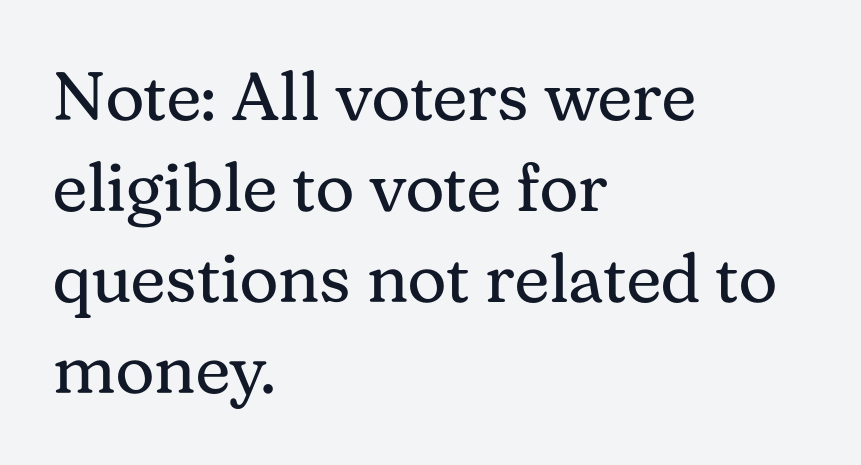
The image shows 68 px regular-weight serif type, upright; set left-aligned, normal line spacing (1.34x), normal letter spacing, not underlined; medium stroke contrast and a medium x-height.
